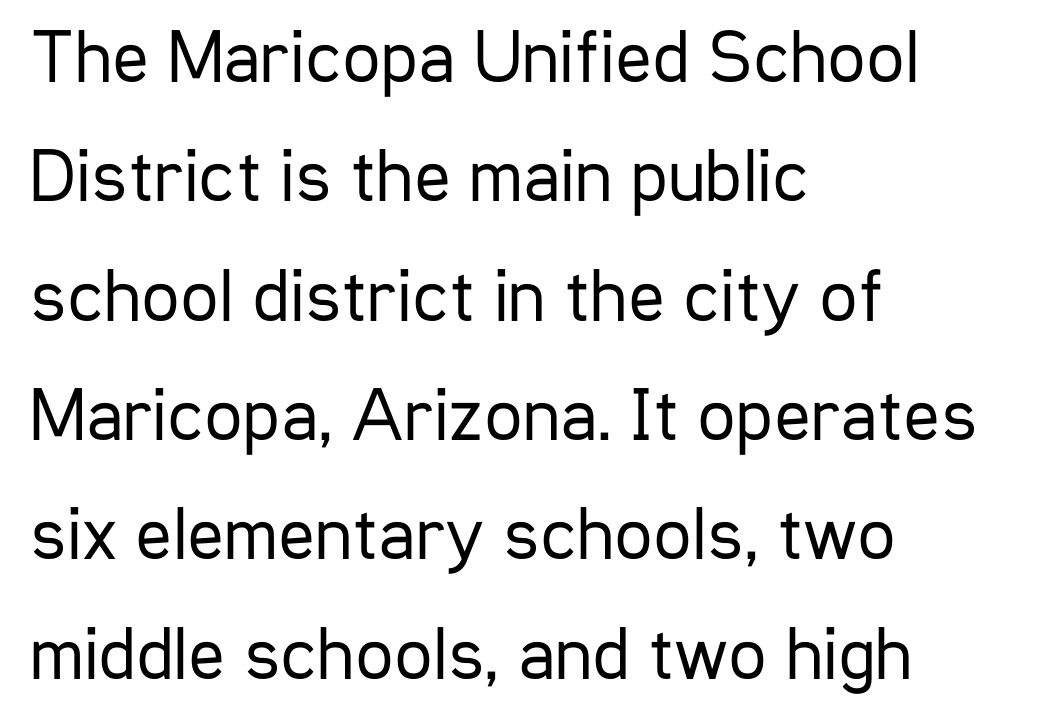
The image shows 76 px regular-weight, condensed sans-serif type, upright; set left-aligned, normal line spacing (1.57x), normal letter spacing, not underlined; low stroke contrast and a medium x-height.
